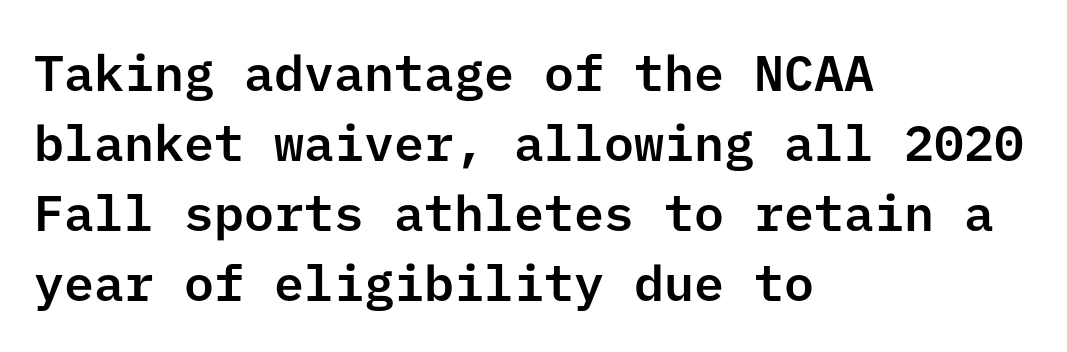
{"serif": "no", "italic": "no", "width": "normal", "stroke_contrast": "low", "x_height": "medium", "underline": "no", "align": "left", "line_spacing": "normal", "line_spacing_ratio": 1.4, "letter_spacing": "normal", "letter_spacing_em": 0.0, "glyph_px": 50}
